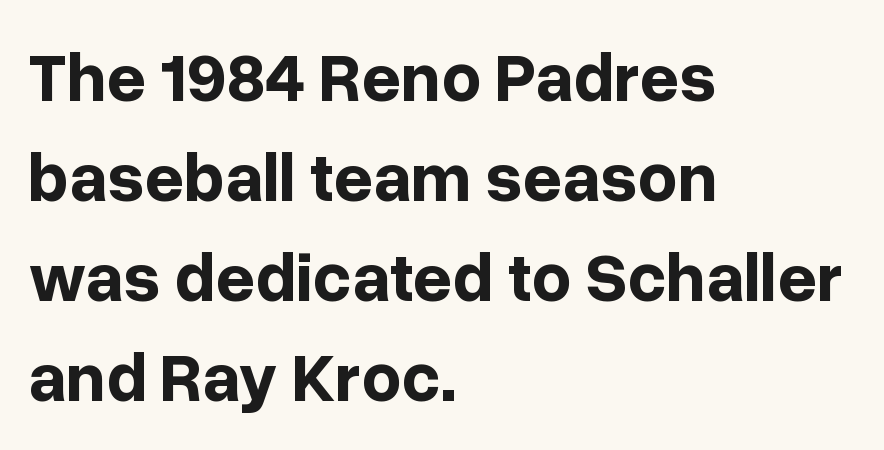
The image shows 69 px bold sans-serif type, upright; set left-aligned, normal line spacing (1.45x), normal letter spacing, not underlined; low stroke contrast and a medium x-height.
